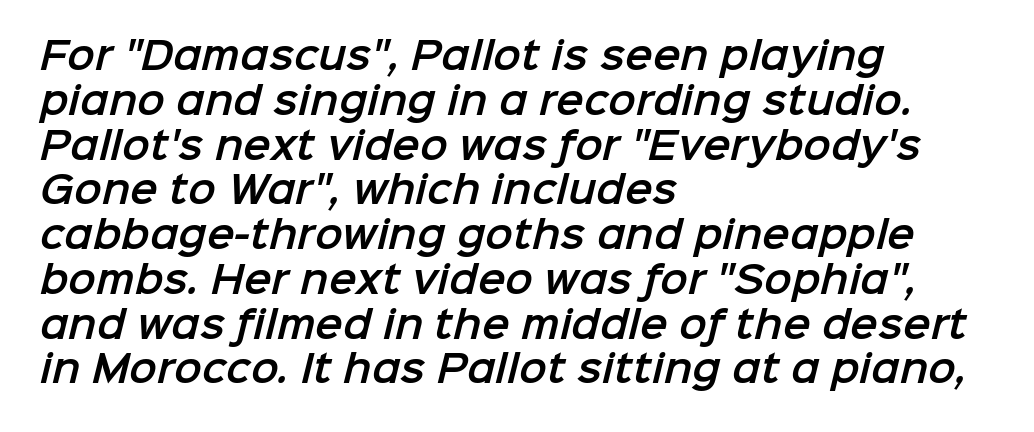
Q: Is the typeface a serif or a sans-serif typeface? A: Sans-serif.
Q: Is the text underlined? A: No.
Q: How is the paragraph aligned? A: Left-aligned.
Q: Is the spacing between letters normal or unusually wide? A: Normal.
Q: Width (condensed, normal, or wide)? A: Normal.
Q: Stroke contrast? A: Low.
Q: x-height? A: Medium.
Q: Monospaced? A: No.
